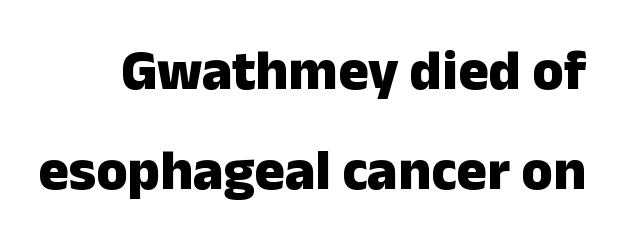
{"serif": "no", "italic": "no", "bold": "yes", "weight": "heavy", "width": "normal", "stroke_contrast": "low", "x_height": "medium", "monospaced": "no", "underline": "no", "line_spacing_ratio": 1.75, "letter_spacing": "normal", "letter_spacing_em": 0.0, "glyph_px": 57}
